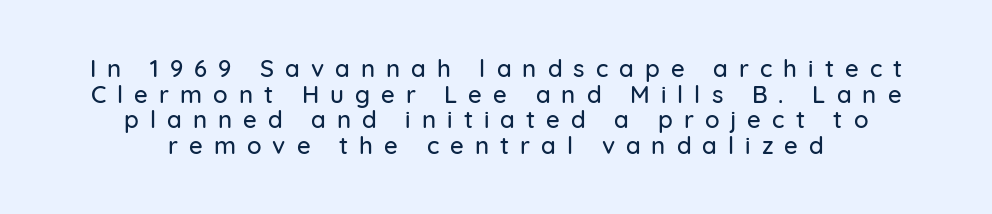
Reading down the column, the eye jumps only a short way to each next line. Vertical strokes here are truly vertical. The setting favours the middle, as headings and verse often do. The string is rendered with underlining switched off. Tracking value appears strongly positive — letters spread wide.
